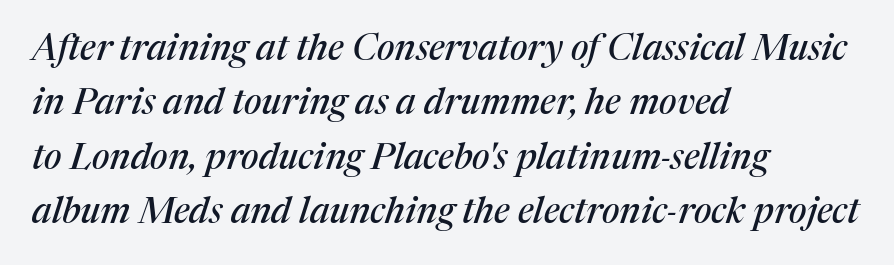
{"serif": "yes", "italic": "yes", "lean": "right", "slant_degrees": 17, "width": "normal", "stroke_contrast": "medium", "x_height": "medium", "monospaced": "no", "underline": "no", "align": "left", "line_spacing": "normal", "line_spacing_ratio": 1.51, "letter_spacing": "normal", "letter_spacing_em": 0.0, "glyph_px": 36}
